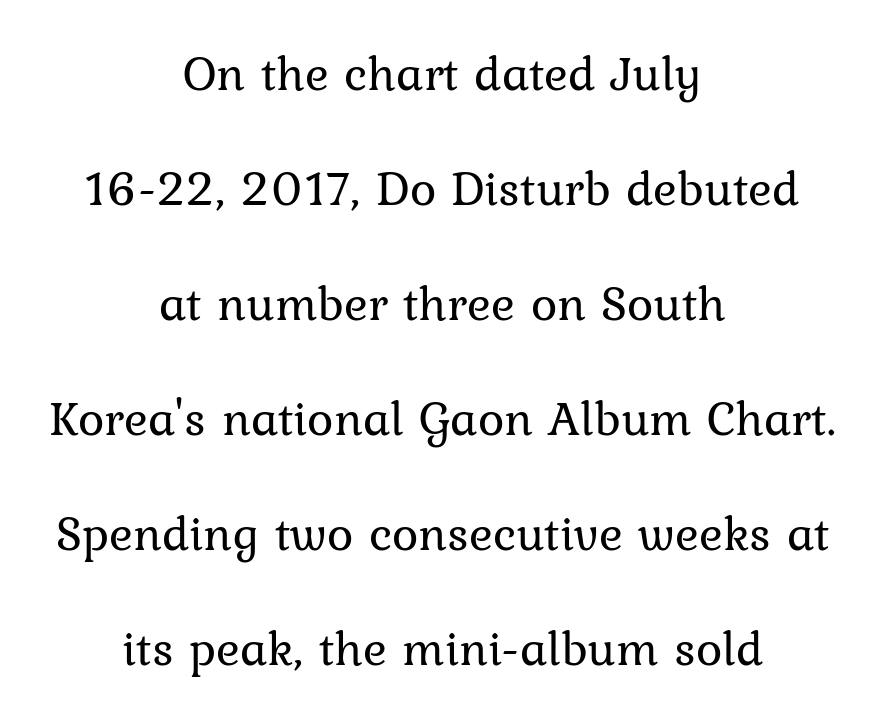
The image shows 50 px regular-weight serif type, upright; set centered, loose line spacing (2.3x), normal letter spacing, not underlined; low stroke contrast and a medium x-height.
